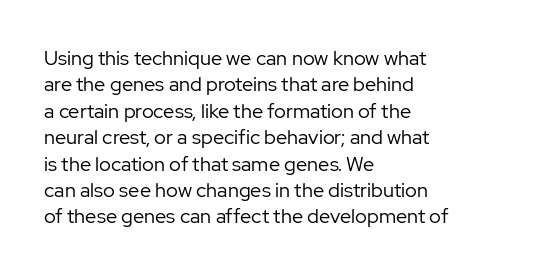
Characters remain perfectly vertical along every line. Rows of type keep a routine distance in the vertical direction. The face looks like a standard text weight, possibly lighter. Letter spacing: default. Each row of text sits above clean, open space.
